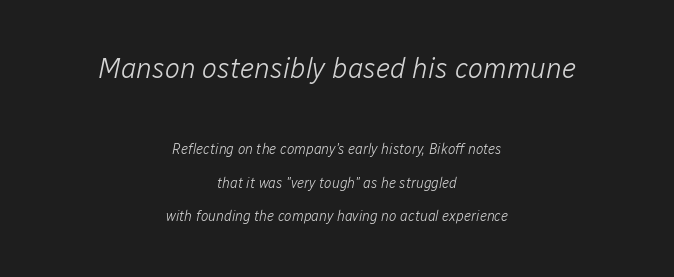
Q: Is the text bold? A: No.
Q: Is the text italic (slanted)? A: Yes, it leans right by about 12 degrees.
Q: Is the text underlined? A: No.
Q: How is the paragraph aligned? A: Centered.
Q: Is the spacing between letters normal or unusually wide? A: Normal.
Q: Is the spacing between lines tight, normal or loose? A: Loose.
Q: Which block of text is set in a larger size, the first (top) or the second (bottom)? A: The first (top) one.
Q: Width (condensed, normal, or wide)? A: Normal.
Q: Stroke contrast? A: Low.
Q: x-height? A: Medium.
Q: Monospaced? A: No.
